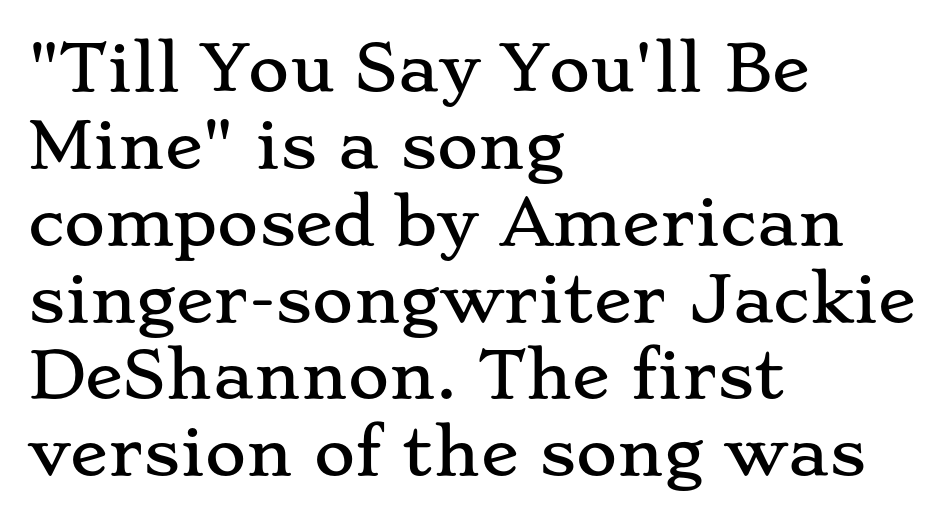
Letters rest on an invisible, unmarked baseline. If you drew a ruler down the left edge, every line would touch it. The lettering holds an erect, upright posture throughout. Look at the bottom of the vertical strokes: they flare into serifs here.
